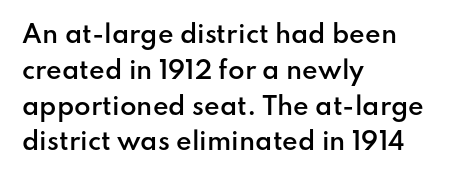
The image shows 24 px text type, upright; set left-aligned, normal line spacing (1.49x), normal letter spacing, not underlined.
